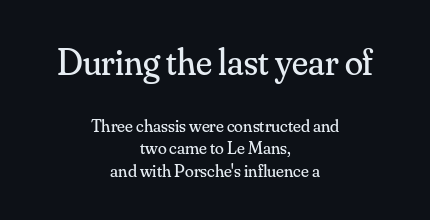
Q: Is the text bold? A: No.
Q: Is the text italic (slanted)? A: No, it is upright.
Q: Is the typeface a serif or a sans-serif typeface? A: Serif.
Q: Is the text underlined? A: No.
Q: How is the paragraph aligned? A: Centered.
Q: Is the spacing between letters normal or unusually wide? A: Normal.
Q: Is the spacing between lines tight, normal or loose? A: Normal.
Q: Which block of text is set in a larger size, the first (top) or the second (bottom)? A: The first (top) one.
Q: Width (condensed, normal, or wide)? A: Normal.
Q: Stroke contrast? A: Medium.
Q: x-height? A: Small.
Q: Monospaced? A: No.
